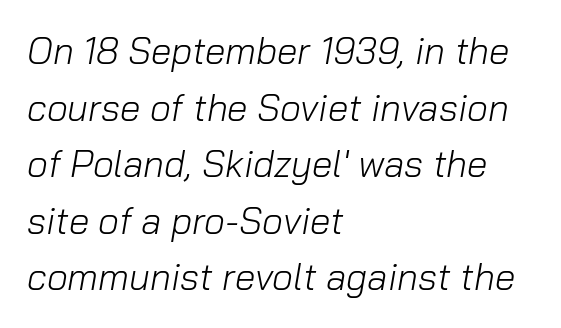
The face used here is rendered with its standard letterfit. A clean baseline with only descenders dipping below it. Think of a printed novel: that variable character pitch is what you see here. The setting favours the left margin, as ordinary paragraphs usually do. Does the lettering tilt? It does — this is italic. The letterforms sit at book weight or below.
